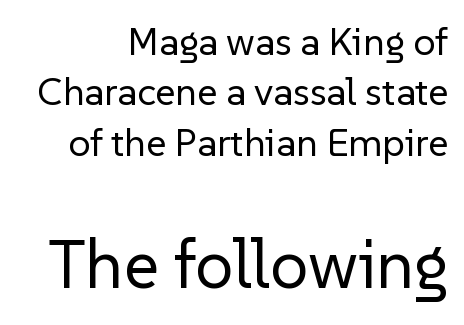
Q: Is the text bold? A: No.
Q: Is the text italic (slanted)? A: No, it is upright.
Q: Is the typeface a serif or a sans-serif typeface? A: Sans-serif.
Q: Is the text underlined? A: No.
Q: How is the paragraph aligned? A: Right-aligned.
Q: Is the spacing between letters normal or unusually wide? A: Normal.
Q: Is the spacing between lines tight, normal or loose? A: Normal.
Q: Which block of text is set in a larger size, the first (top) or the second (bottom)? A: The second (bottom) one.
Q: Width (condensed, normal, or wide)? A: Normal.
Q: Stroke contrast? A: Low.
Q: x-height? A: Medium.
Q: Monospaced? A: No.
